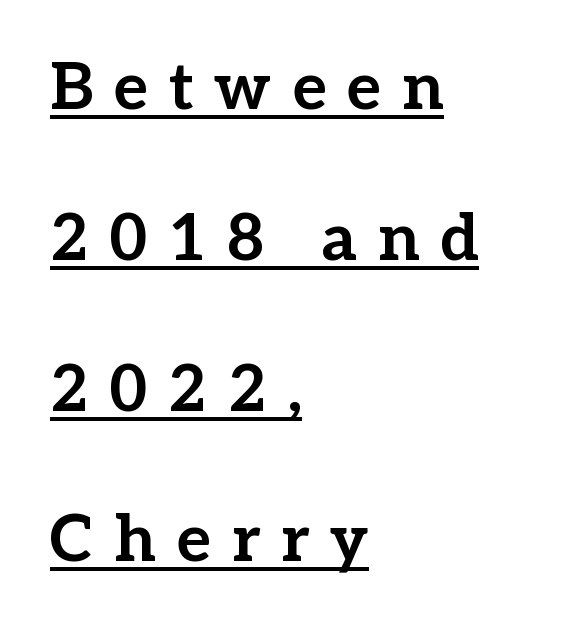
Q: Is the text bold? A: Yes.
Q: Is the text italic (slanted)? A: No, it is upright.
Q: Is the typeface a serif or a sans-serif typeface? A: Serif.
Q: Is the text underlined? A: Yes.
Q: How is the paragraph aligned? A: Left-aligned.
Q: Is the spacing between letters normal or unusually wide? A: Unusually wide.
Q: Is the spacing between lines tight, normal or loose? A: Loose.
Q: Width (condensed, normal, or wide)? A: Normal.
Q: Stroke contrast? A: Low.
Q: x-height? A: Medium.
Q: Monospaced? A: No.
